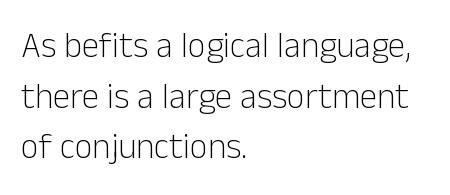
You can tell from the bare stems that sans-serif type was used. Think of a printed novel: that variable character pitch is what you see here. Typeset ragged right — the left edge is the straight one. Tracking here is standard; glyphs follow each other at the usual distance. Rule under the text: the space is simply empty. Is the type heavy? It reads as light-to-regular instead.
